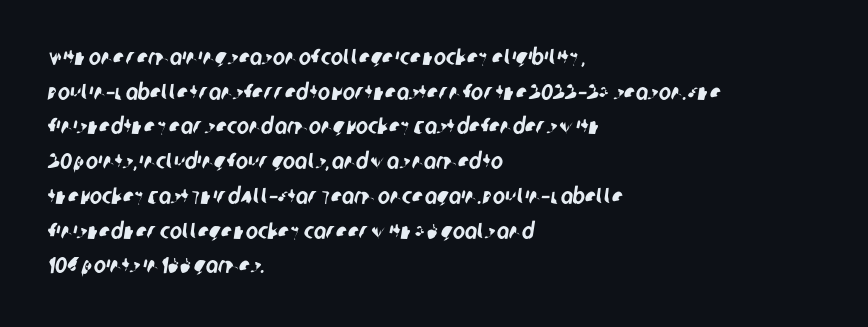
{"underline": "no", "align": "left", "line_spacing": "normal", "line_spacing_ratio": 1.51, "letter_spacing": "normal", "letter_spacing_em": 0.0, "glyph_px": 23}
